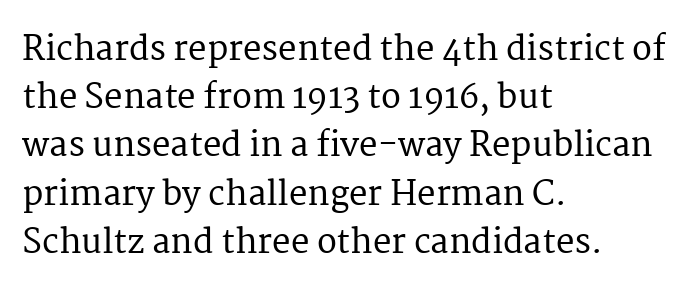
Q: Is the text italic (slanted)? A: No, it is upright.
Q: Is the typeface a serif or a sans-serif typeface? A: Serif.
Q: Is the text underlined? A: No.
Q: How is the paragraph aligned? A: Left-aligned.
Q: Is the spacing between letters normal or unusually wide? A: Normal.
Q: Is the spacing between lines tight, normal or loose? A: Normal.
Q: Width (condensed, normal, or wide)? A: Normal.
Q: Stroke contrast? A: Medium.
Q: x-height? A: Medium.
Q: Monospaced? A: No.
